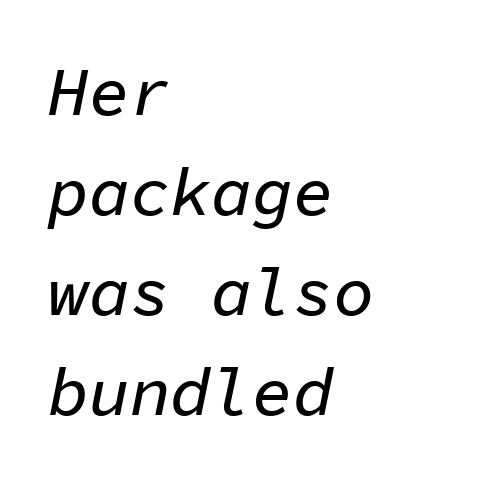
Q: Is the text italic (slanted)? A: Yes, it leans right by about 11 degrees.
Q: Is the text underlined? A: No.
Q: How is the paragraph aligned? A: Left-aligned.
Q: Is the spacing between letters normal or unusually wide? A: Normal.
Q: Is the spacing between lines tight, normal or loose? A: Normal.
Q: Width (condensed, normal, or wide)? A: Normal.
Q: Stroke contrast? A: Low.
Q: x-height? A: Medium.
Q: Monospaced? A: Yes.
